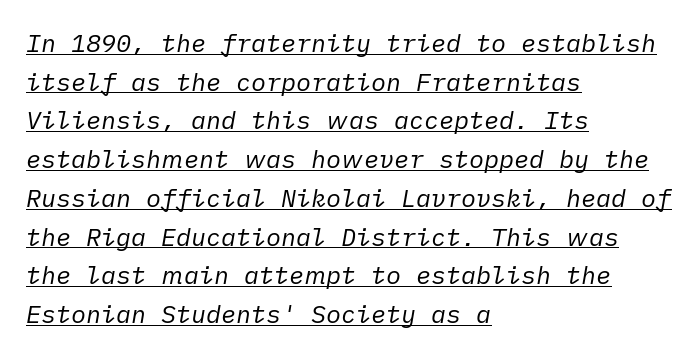
Q: Is the text bold? A: No.
Q: Is the text italic (slanted)? A: Yes, it leans right by about 10 degrees.
Q: Is the text underlined? A: Yes.
Q: How is the paragraph aligned? A: Left-aligned.
Q: Is the spacing between letters normal or unusually wide? A: Normal.
Q: Is the spacing between lines tight, normal or loose? A: Normal.
